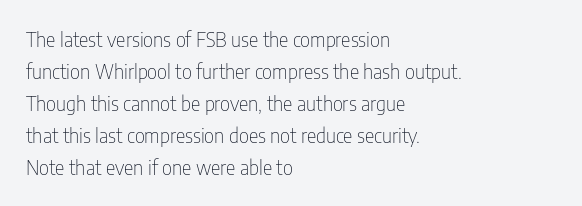
Caption: standard tracking, unaltered. The line-height multiplier appears to be the usual default. Type without underlining. This sample uses an upright cut, with every glyph sitting square on the baseline. This rendering uses left alignment, leaving the right contour irregular. The characters are drawn with everyday or finer stroke widths.
